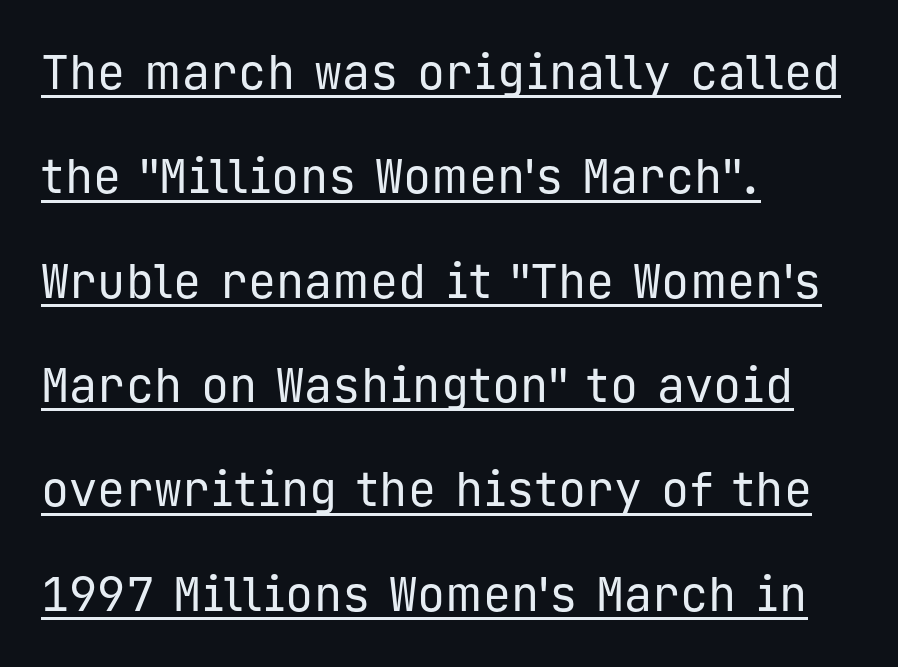
{"serif": "no", "italic": "no", "bold": "no", "weight": "regular", "width": "normal", "stroke_contrast": "low", "x_height": "medium", "monospaced": "yes", "underline": "yes", "align": "left", "line_spacing": "loose", "line_spacing_ratio": 2.22, "letter_spacing": "normal", "letter_spacing_em": 0.0, "glyph_px": 47}
